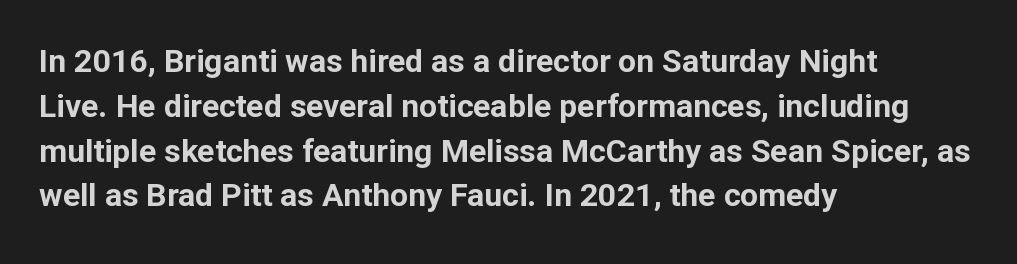
{"serif": "no", "italic": "no", "bold": "yes", "weight": "bold", "width": "normal", "stroke_contrast": "low", "x_height": "medium", "monospaced": "no", "underline": "no", "align": "left", "line_spacing": "normal", "line_spacing_ratio": 1.4, "letter_spacing": "normal", "letter_spacing_em": 0.0, "glyph_px": 32}
